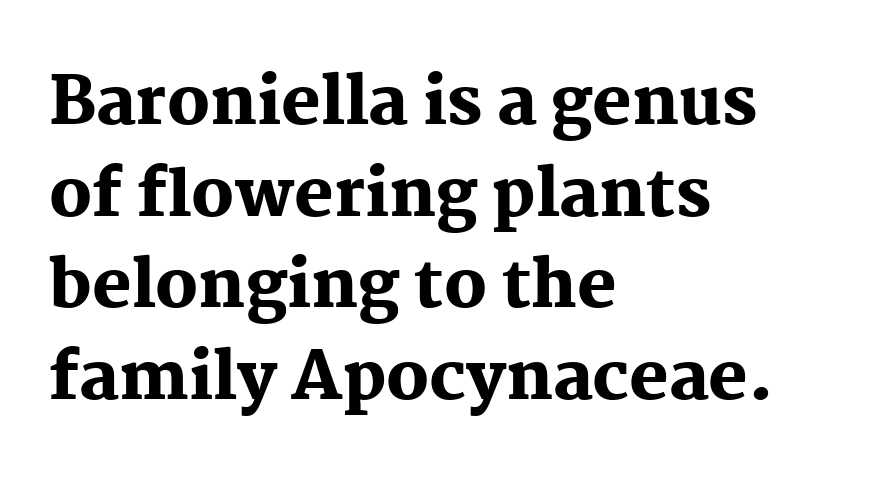
Q: Is the text bold? A: Yes.
Q: Is the text italic (slanted)? A: No, it is upright.
Q: Is the typeface a serif or a sans-serif typeface? A: Serif.
Q: Is the text underlined? A: No.
Q: How is the paragraph aligned? A: Left-aligned.
Q: Is the spacing between letters normal or unusually wide? A: Normal.
Q: Is the spacing between lines tight, normal or loose? A: Normal.
Q: Width (condensed, normal, or wide)? A: Normal.
Q: Stroke contrast? A: Medium.
Q: x-height? A: Medium.
Q: Monospaced? A: No.
